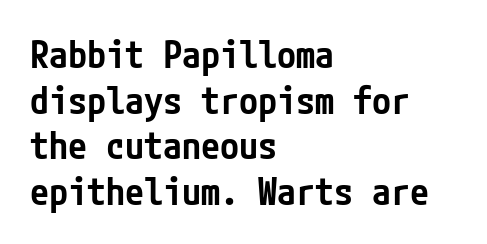
The image shows 38 px semibold, condensed sans-serif type, upright; set left-aligned, line spacing 1.2x, normal letter spacing, not underlined; low stroke contrast and a medium x-height.
